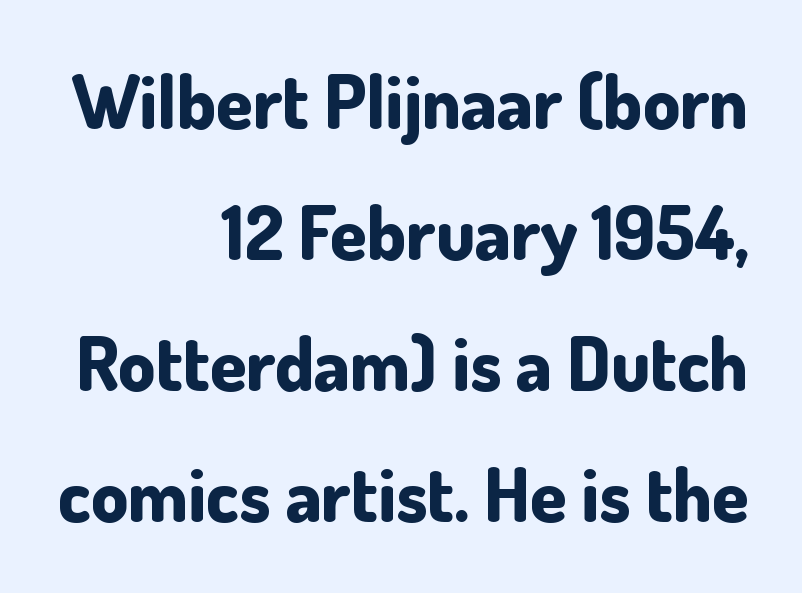
Which margin do the lines hug? The right one — the left edge is uneven. In terms of letterspacing, this is plain default setting. The typography opts for an upright posture over an oblique one. The space beneath each line is pristine and unruled.
